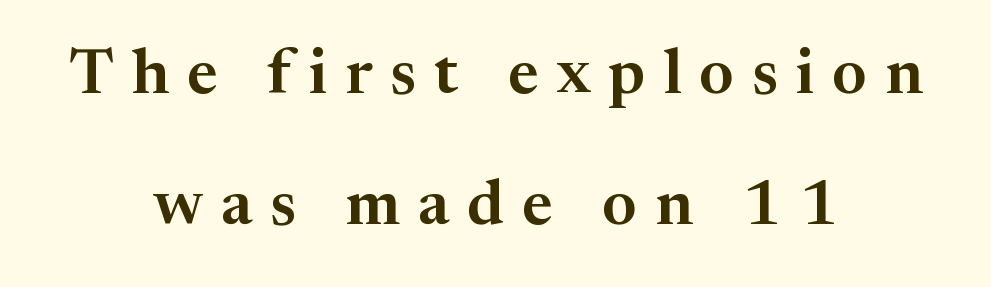
{"serif": "yes", "italic": "no", "width": "normal", "stroke_contrast": "medium", "x_height": "medium", "monospaced": "no", "underline": "no", "align": "center", "line_spacing": "loose", "line_spacing_ratio": 2.05, "letter_spacing": "wide", "letter_spacing_em": 0.28, "glyph_px": 64}
